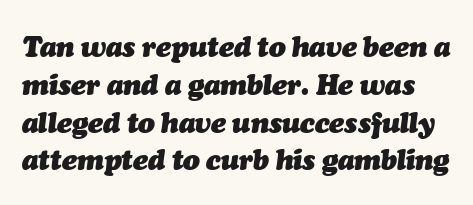
Q: Is the text bold? A: Yes.
Q: Is the text italic (slanted)? A: Yes, it leans right by about 7 degrees.
Q: Is the text underlined? A: No.
Q: Is the spacing between letters normal or unusually wide? A: Normal.
Q: Is the spacing between lines tight, normal or loose? A: Normal.
Q: Width (condensed, normal, or wide)? A: Normal.
Q: Stroke contrast? A: Medium.
Q: x-height? A: Medium.
Q: Monospaced? A: No.
